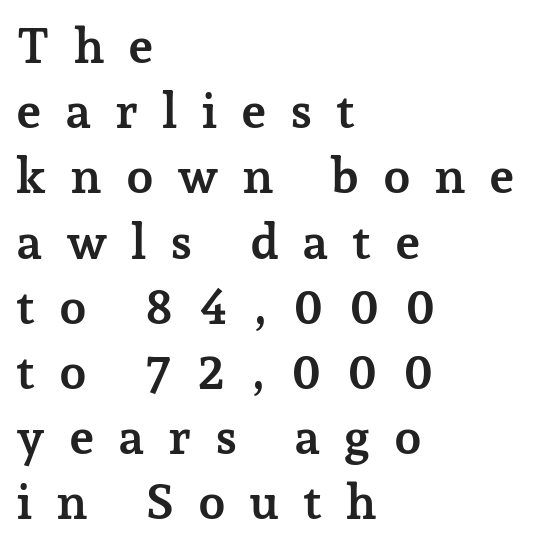
The line-height multiplier appears to be the usual default. The passage shown is typeset with a serif family. This sample is left-justified, so line endings fall wherever the words run out. Every letter is thick-stroked: bold, no question.
